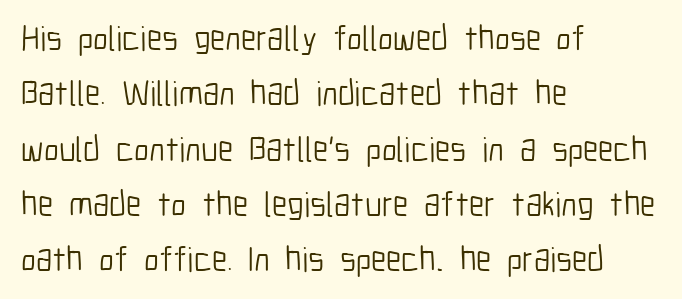
{"serif": "no", "italic": "no", "bold": "no", "weight": "light", "width": "condensed", "stroke_contrast": "low", "x_height": "medium", "monospaced": "no", "underline": "no", "align": "left", "line_spacing": "normal", "line_spacing_ratio": 1.58, "letter_spacing": "normal", "letter_spacing_em": 0.0, "glyph_px": 35}
